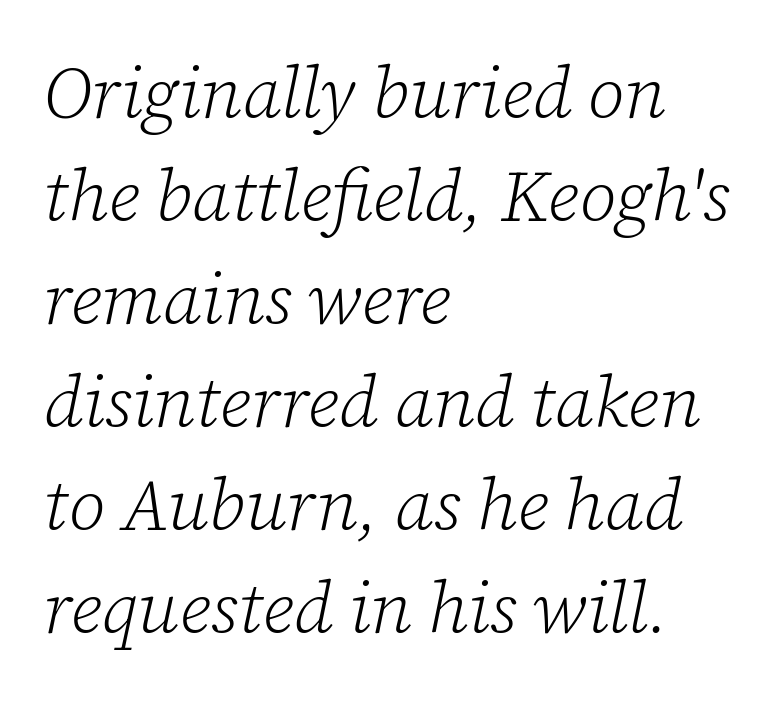
The image shows 72 px light serif type, italic (leaning right); set left-aligned, normal line spacing (1.43x), normal letter spacing, not underlined; low stroke contrast and a medium x-height.
